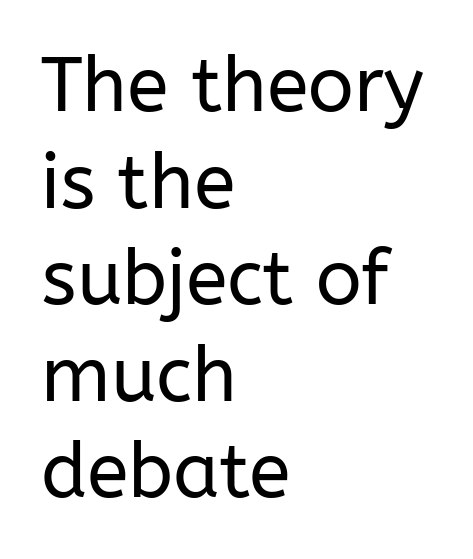
{"serif": "no", "italic": "no", "bold": "no", "weight": "regular", "width": "normal", "stroke_contrast": "low", "x_height": "medium", "monospaced": "no", "underline": "no", "align": "left", "line_spacing": "normal", "line_spacing_ratio": 1.27, "letter_spacing": "normal", "letter_spacing_em": 0.0, "glyph_px": 76}
